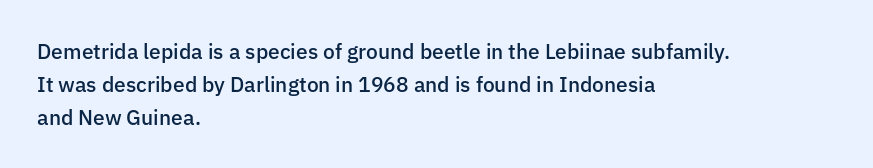
The image shows 21 px text type, upright; set left-aligned, normal line spacing (1.57x), normal letter spacing, not underlined.
